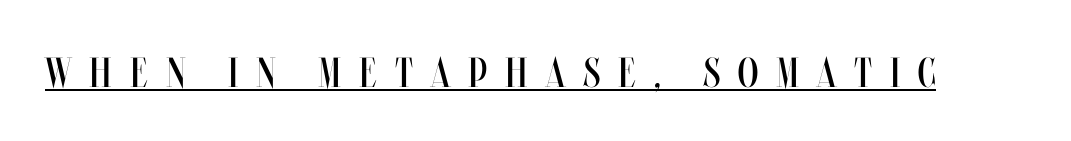
Q: Is the text bold? A: No.
Q: Is the text italic (slanted)? A: No, it is upright.
Q: Is the text underlined? A: Yes.
Q: Is the spacing between letters normal or unusually wide? A: Unusually wide.
Q: Width (condensed, normal, or wide)? A: Condensed.
Q: Stroke contrast? A: Medium.
Q: x-height? A: Large.
Q: Monospaced? A: No.
